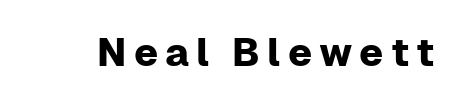
{"serif": "no", "italic": "no", "width": "normal", "stroke_contrast": "low", "x_height": "medium", "monospaced": "no", "underline": "no", "glyph_px": 39}
